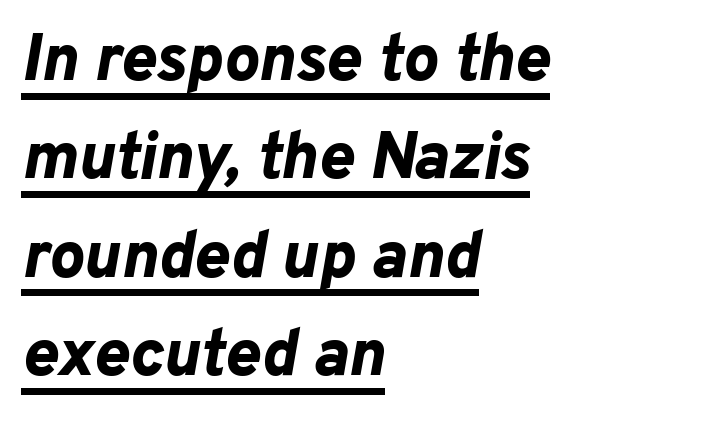
A classic flush-left, rag-right setting is used for this passage. Notice how the stems are inclined rather than vertical — that's the hallmark of italics. You'd pick this weight for a headline — it's a proper bold. Leading: standard. Words appear dense and cohesive because spacing is normal.
